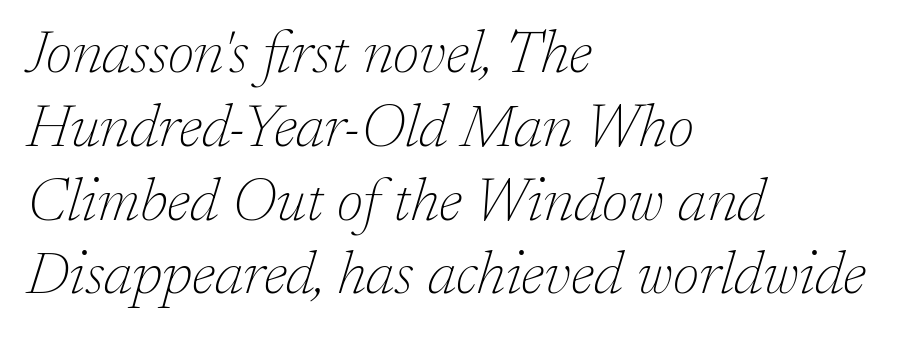
{"serif": "yes", "italic": "yes", "lean": "right", "slant_degrees": 17, "bold": "no", "weight": "thin", "width": "normal", "stroke_contrast": "low", "x_height": "medium", "monospaced": "no", "underline": "no", "align": "left", "line_spacing_ratio": 1.23, "letter_spacing": "normal", "letter_spacing_em": 0.0, "glyph_px": 60}
